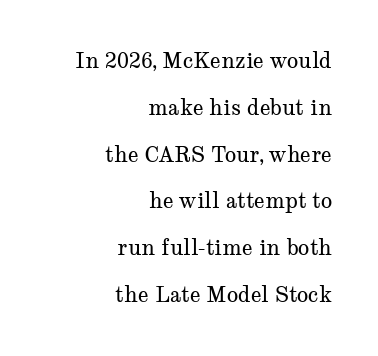
{"italic": "no", "bold": "no", "underline": "no", "align": "right", "line_spacing": "loose", "line_spacing_ratio": 2.23, "letter_spacing": "normal", "letter_spacing_em": 0.0, "glyph_px": 21}
